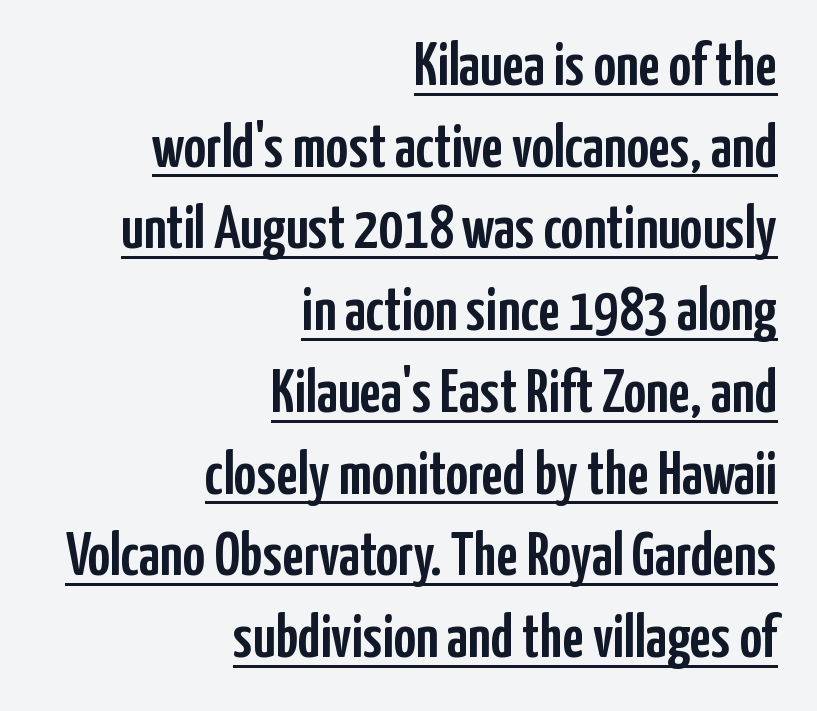
In terms of letterform style, serifs are entirely absent. Here the designer chose a conventional face with non-uniform glyph widths. One-word summary of the alignment: right. You can see a thin bar hugging the bottom of the glyphs.
